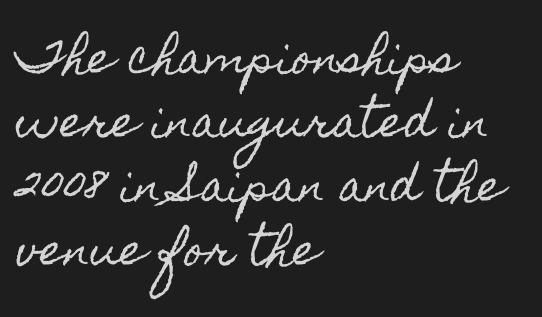
{"width": "condensed", "x_height": "small", "monospaced": "no", "underline": "no", "align": "left", "line_spacing": "normal", "line_spacing_ratio": 1.52, "letter_spacing": "normal", "letter_spacing_em": 0.0, "glyph_px": 42}
